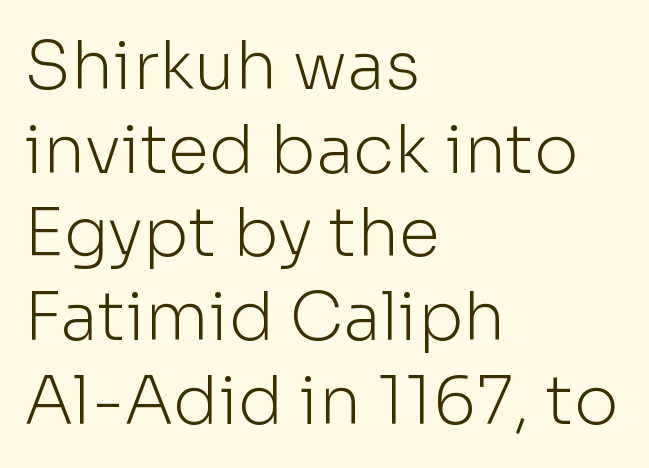
The image shows 67 px light sans-serif type, upright; set left-aligned, normal line spacing (1.25x), normal letter spacing, not underlined; low stroke contrast and a medium x-height.
